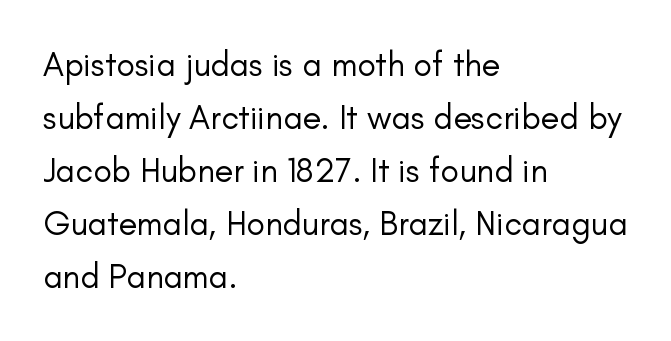
The foot of each line stays bare and open. Upright lettering throughout. Weight: not bold — regular or lighter. Horizontal bands of white between lines are of average thickness. The passage shown is typeset with a sans-serif family. This rendering leaves character spacing at its baseline value.
